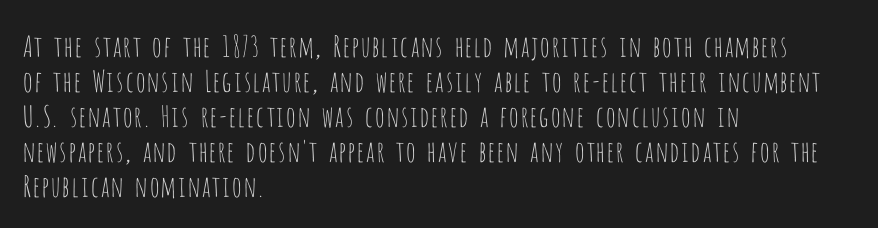
Q: Is the text bold? A: No.
Q: Is the text italic (slanted)? A: No, it is upright.
Q: Is the typeface a serif or a sans-serif typeface? A: Sans-serif.
Q: Is the text underlined? A: No.
Q: How is the paragraph aligned? A: Left-aligned.
Q: Is the spacing between letters normal or unusually wide? A: Normal.
Q: Width (condensed, normal, or wide)? A: Condensed.
Q: Stroke contrast? A: Low.
Q: x-height? A: Large.
Q: Monospaced? A: No.
